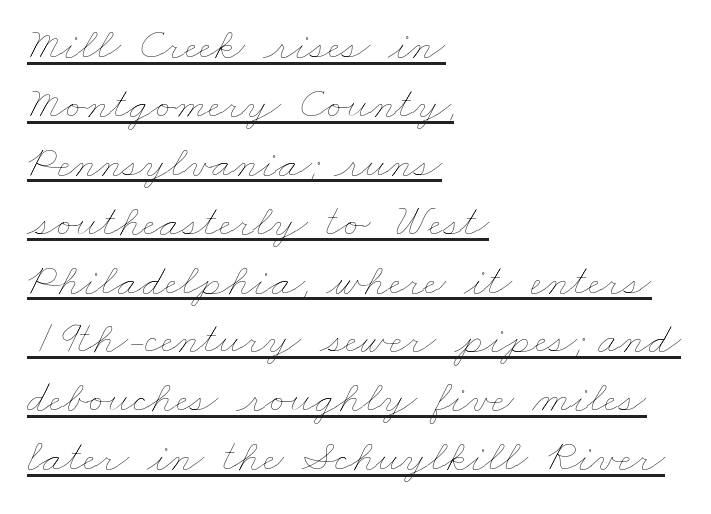
Q: Is the text bold? A: No.
Q: Is the text underlined? A: Yes.
Q: How is the paragraph aligned? A: Left-aligned.
Q: Is the spacing between letters normal or unusually wide? A: Normal.
Q: Is the spacing between lines tight, normal or loose? A: Normal.
Q: Width (condensed, normal, or wide)? A: Wide.
Q: Stroke contrast? A: Low.
Q: x-height? A: Small.
Q: Monospaced? A: No.
